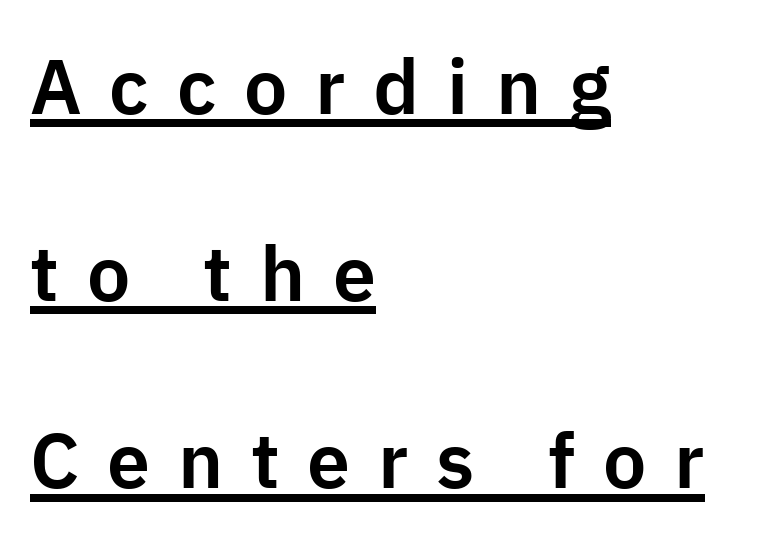
Looks like someone drew a line under every word here. Spacing verdict: proportional, widths tailored to each character. The lettering holds an erect, upright posture throughout. A typesetter would call this heavily tracked-out type. Casual observation: everything's shoved over to the left.
